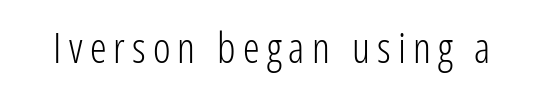
The image shows 42 px light, condensed sans-serif type, upright; set not underlined; low stroke contrast and a medium x-height.
